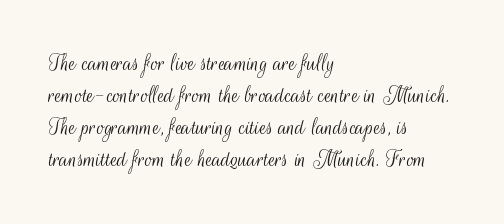
Q: Is the text bold? A: No.
Q: Is the text italic (slanted)? A: Yes.
Q: Is the text underlined? A: No.
Q: How is the paragraph aligned? A: Left-aligned.
Q: Is the spacing between letters normal or unusually wide? A: Normal.
Q: Is the spacing between lines tight, normal or loose? A: Normal.
